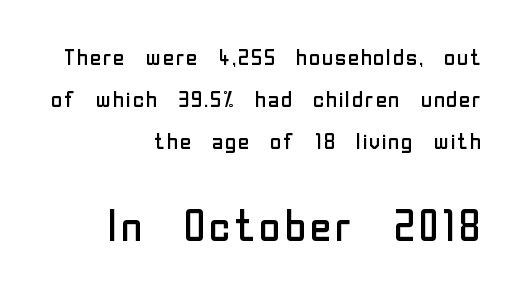
Q: Is the text bold? A: No.
Q: Is the text italic (slanted)? A: No, it is upright.
Q: Is the typeface a serif or a sans-serif typeface? A: Sans-serif.
Q: Is the text underlined? A: No.
Q: How is the paragraph aligned? A: Right-aligned.
Q: Is the spacing between letters normal or unusually wide? A: Normal.
Q: Is the spacing between lines tight, normal or loose? A: Loose.
Q: Which block of text is set in a larger size, the first (top) or the second (bottom)? A: The second (bottom) one.
Q: Width (condensed, normal, or wide)? A: Normal.
Q: Stroke contrast? A: Low.
Q: x-height? A: Medium.
Q: Monospaced? A: No.
